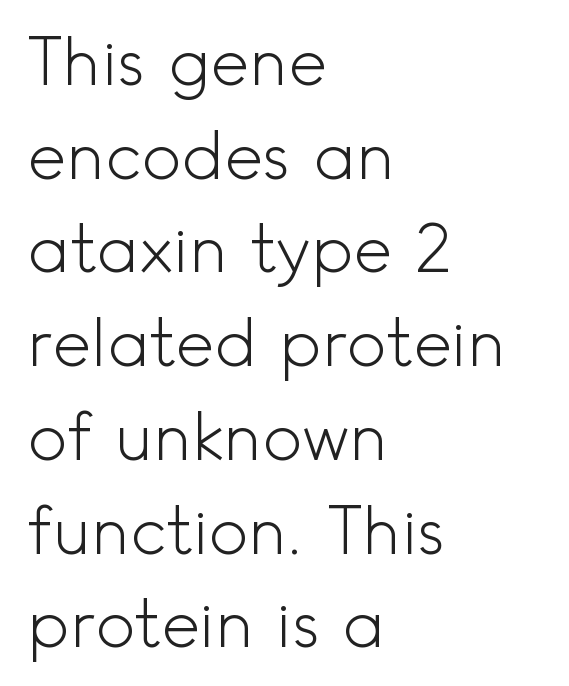
The image shows 66 px light sans-serif type, upright; set left-aligned, normal line spacing (1.42x), normal letter spacing, not underlined; a small x-height.
